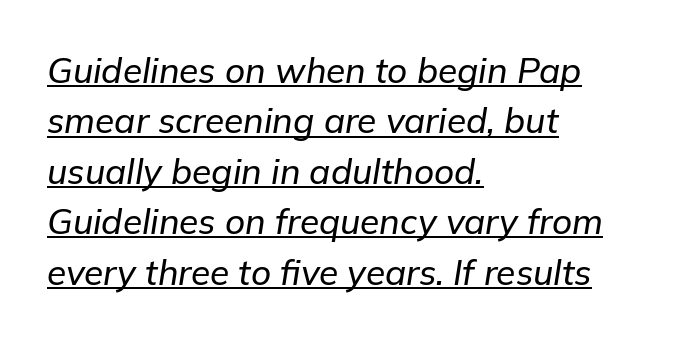
Whoever set this chose a conventional vertical rhythm. Posture: slanted. Compared with a centered layout, this one pins lines to the left instead. Note the varied advance widths — an 'i' is clearly narrower than an 'm'.
